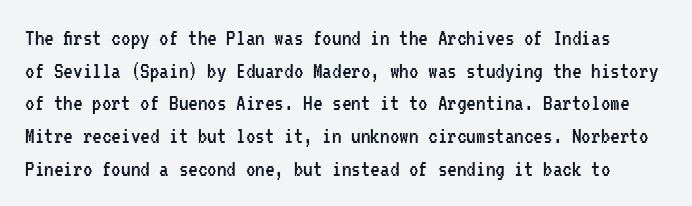
Q: Is the text bold? A: No.
Q: Is the text italic (slanted)? A: No, it is upright.
Q: Is the text underlined? A: No.
Q: Is the spacing between letters normal or unusually wide? A: Normal.
Q: Is the spacing between lines tight, normal or loose? A: Normal.
